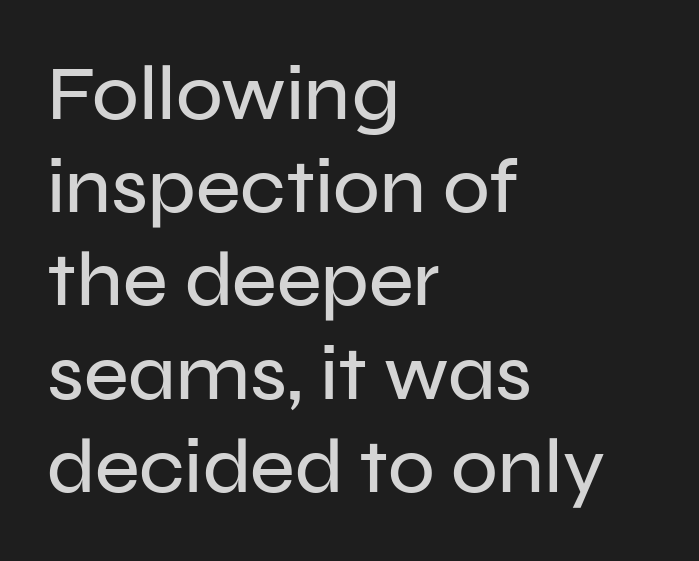
{"serif": "no", "italic": "no", "width": "normal", "stroke_contrast": "low", "x_height": "medium", "monospaced": "no", "underline": "no", "align": "left", "line_spacing_ratio": 1.21, "letter_spacing": "normal", "letter_spacing_em": 0.0, "glyph_px": 77}
